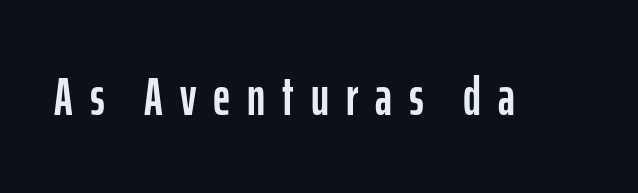
Q: Is the text italic (slanted)? A: No, it is upright.
Q: Is the typeface a serif or a sans-serif typeface? A: Sans-serif.
Q: Is the text underlined? A: No.
Q: Is the spacing between letters normal or unusually wide? A: Unusually wide.
Q: Width (condensed, normal, or wide)? A: Condensed.
Q: Stroke contrast? A: Low.
Q: x-height? A: Medium.
Q: Monospaced? A: No.
